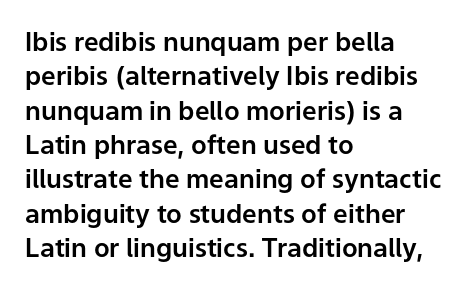
Q: Is the text italic (slanted)? A: No, it is upright.
Q: Is the text underlined? A: No.
Q: How is the paragraph aligned? A: Left-aligned.
Q: Is the spacing between letters normal or unusually wide? A: Normal.
Q: Is the spacing between lines tight, normal or loose? A: Normal.
